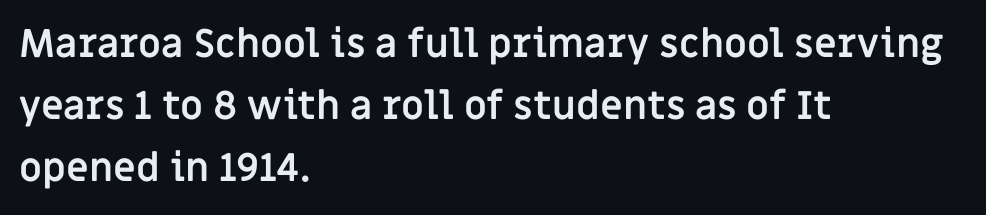
Q: Is the text bold? A: Yes.
Q: Is the text italic (slanted)? A: No, it is upright.
Q: Is the typeface a serif or a sans-serif typeface? A: Sans-serif.
Q: Is the text underlined? A: No.
Q: How is the paragraph aligned? A: Left-aligned.
Q: Is the spacing between letters normal or unusually wide? A: Normal.
Q: Is the spacing between lines tight, normal or loose? A: Normal.
Q: Width (condensed, normal, or wide)? A: Normal.
Q: Stroke contrast? A: Low.
Q: x-height? A: Large.
Q: Monospaced? A: No.
